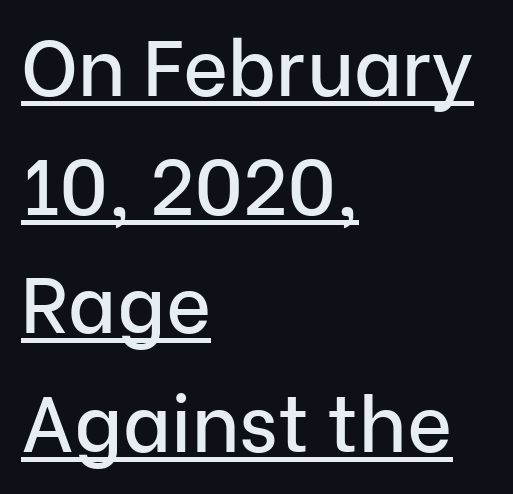
Character widths vary here, with narrow letters taking less room than wide ones. Spacing between characters is what you'd get straight out of the box. The text block is weighted toward the left margin, trailing off unevenly rightward. The passage shown is underscored from start to finish.
